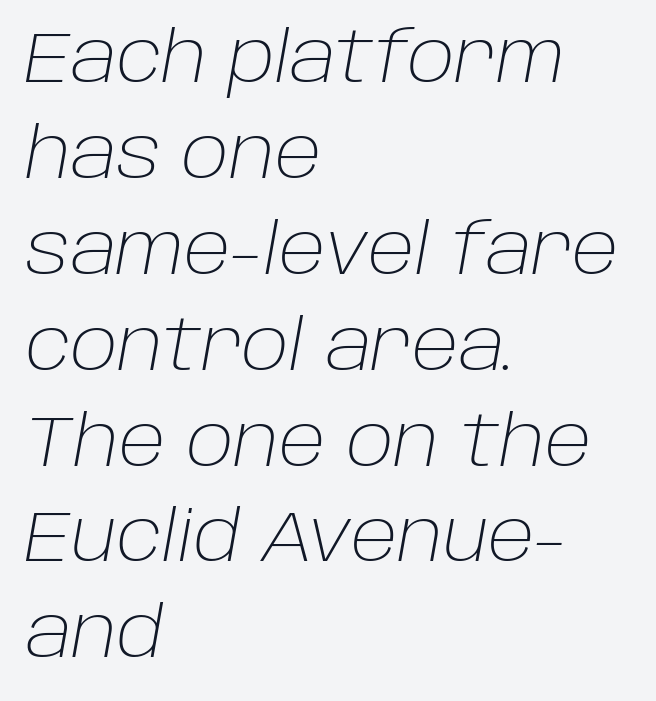
The image shows 70 px light type, italic (leaning right); set left-aligned, normal line spacing (1.37x), normal letter spacing, not underlined; low stroke contrast and a large x-height.
